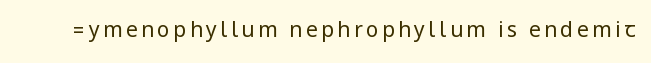
Q: Is the text bold? A: No.
Q: Is the text italic (slanted)? A: No, it is upright.
Q: Is the text underlined? A: No.
